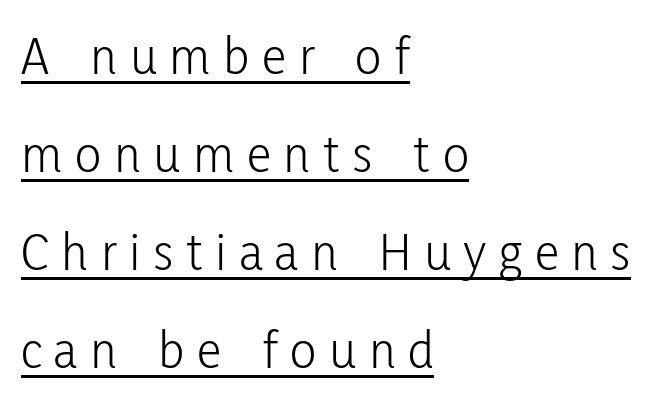
{"serif": "no", "italic": "no", "bold": "no", "weight": "light", "width": "condensed", "stroke_contrast": "low", "x_height": "medium", "monospaced": "no", "underline": "yes", "align": "left", "line_spacing_ratio": 1.78, "letter_spacing": "wide", "letter_spacing_em": 0.23, "glyph_px": 55}
